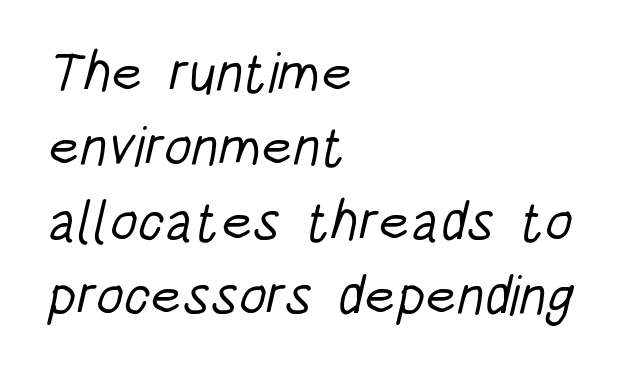
{"serif": "no", "bold": "no", "weight": "light", "width": "condensed", "stroke_contrast": "low", "x_height": "large", "monospaced": "no", "underline": "no", "align": "left", "line_spacing": "normal", "line_spacing_ratio": 1.33, "letter_spacing": "normal", "letter_spacing_em": 0.0, "glyph_px": 56}
